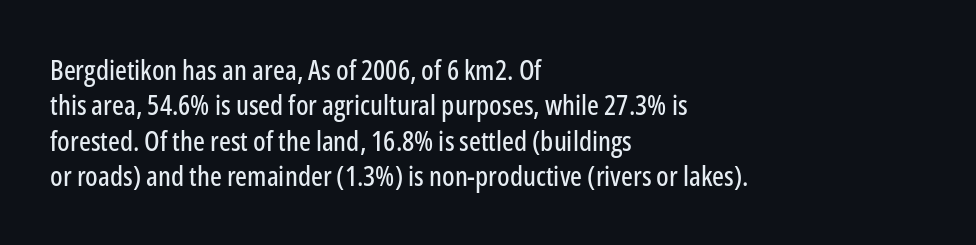
Grotesque or geometric, the face here clearly has no serifs. The specimen reads as upright at a glance. Here the glyphs are tracked normally, forming tight word shapes. Has an underline been added? It has not.
